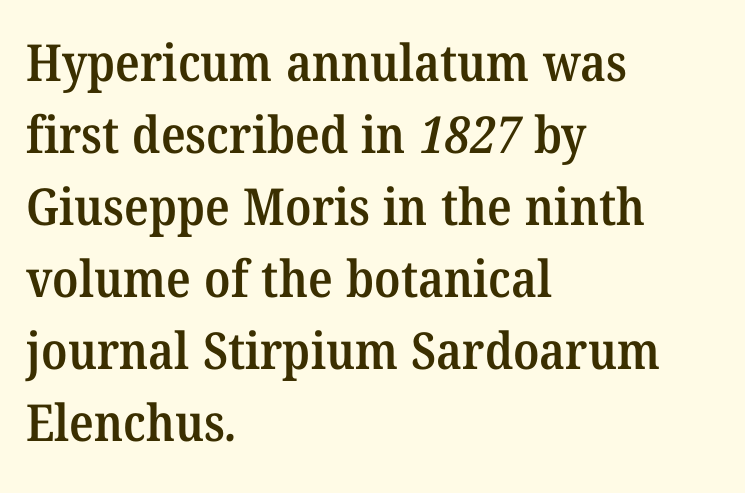
The passage shown is not underscored anywhere. Tracking here is standard; glyphs follow each other at the usual distance. The face used here is proportionally spaced, like ordinary book or web type. Reading down the column, the eye jumps a familiar distance to each next line.
